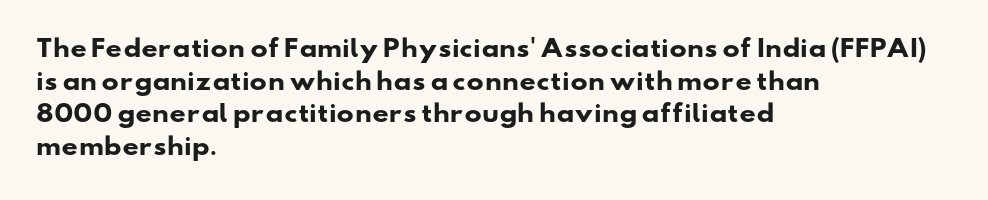
{"bold": "yes", "underline": "no", "align": "left", "line_spacing": "normal", "line_spacing_ratio": 1.42, "letter_spacing": "normal", "letter_spacing_em": 0.0, "glyph_px": 23}
